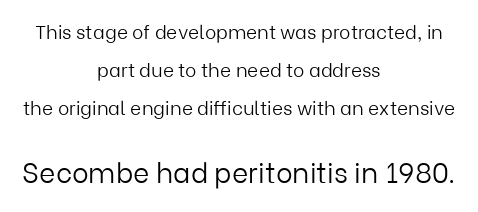
{"serif": "no", "italic": "no", "bold": "no", "weight": "light", "width": "normal", "stroke_contrast": "low", "x_height": "medium", "monospaced": "no", "underline": "no", "align": "center", "line_spacing": "loose", "line_spacing_ratio": 2.0, "letter_spacing": "normal", "letter_spacing_em": 0.0, "larger_block": "second", "size_ratio": 1.47, "glyph_px": 28}
